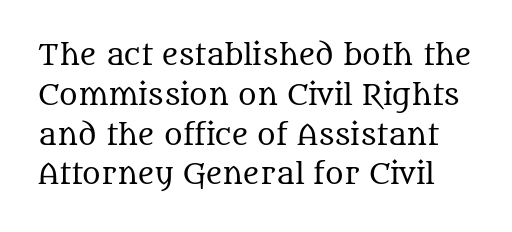
Q: Is the text bold? A: No.
Q: Is the text italic (slanted)? A: No, it is upright.
Q: Is the typeface a serif or a sans-serif typeface? A: Serif.
Q: Is the text underlined? A: No.
Q: Is the spacing between letters normal or unusually wide? A: Normal.
Q: Is the spacing between lines tight, normal or loose? A: Normal.
Q: Width (condensed, normal, or wide)? A: Normal.
Q: Stroke contrast? A: Medium.
Q: x-height? A: Large.
Q: Monospaced? A: No.
